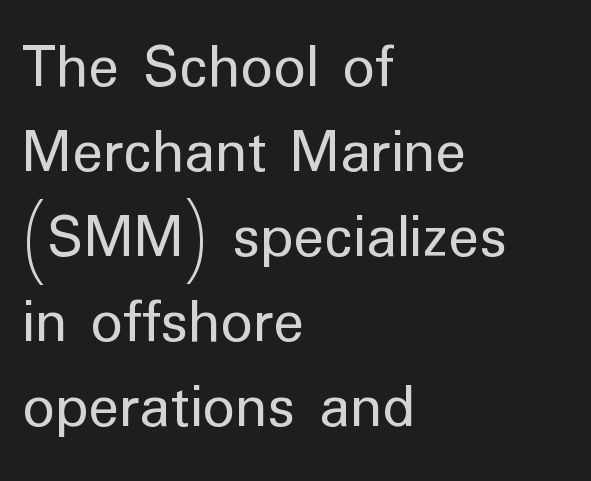
The image shows 64 px regular-weight sans-serif type, upright; set left-aligned, normal line spacing (1.33x), normal letter spacing, not underlined; low stroke contrast and a medium x-height.
